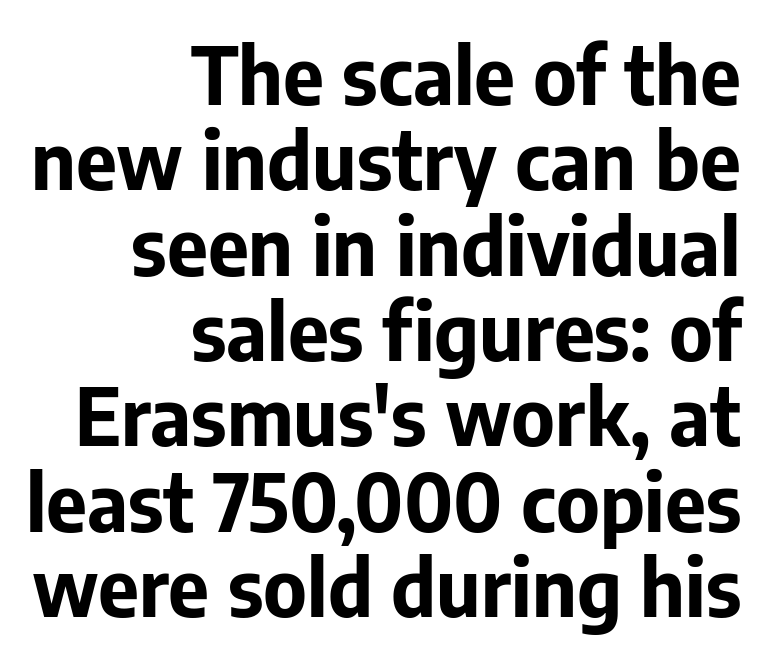
Leading: reduced. The letters advance in unequal steps, a hallmark of proportional type. The glyphs in this specimen are sans serif. The foot of each line stays bare and open. In terms of letterspacing, this is plain default setting. The lettering holds an erect, upright posture throughout.
